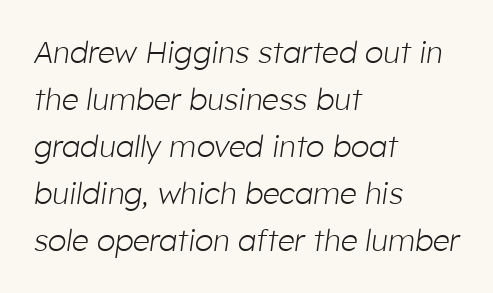
The image shows 30 px light type, italic (leaning right); set left-aligned, normal line spacing (1.57x), normal letter spacing, not underlined; low stroke contrast and a medium x-height.
